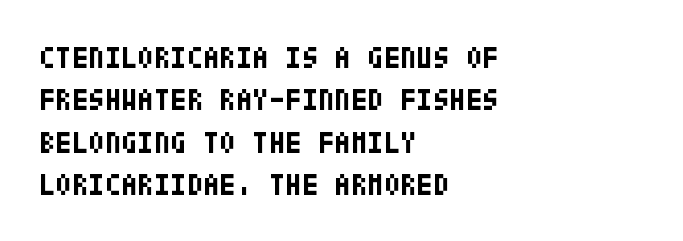
{"serif": "no", "italic": "no", "bold": "yes", "weight": "bold", "width": "condensed", "stroke_contrast": "low", "x_height": "large", "underline": "no", "align": "left", "line_spacing": "normal", "line_spacing_ratio": 1.41, "letter_spacing": "normal", "letter_spacing_em": 0.0, "glyph_px": 30}
